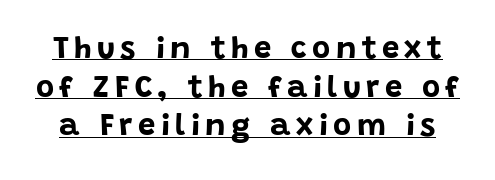
Q: Is the text bold? A: Yes.
Q: Is the text italic (slanted)? A: No, it is upright.
Q: Is the typeface a serif or a sans-serif typeface? A: Sans-serif.
Q: Is the text underlined? A: Yes.
Q: Is the spacing between lines tight, normal or loose? A: Normal.
Q: Width (condensed, normal, or wide)? A: Normal.
Q: Stroke contrast? A: Low.
Q: x-height? A: Large.
Q: Monospaced? A: No.
